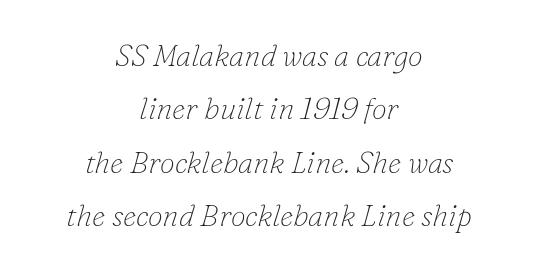
Q: Is the text bold? A: No.
Q: Is the text italic (slanted)? A: Yes, it leans right by about 16 degrees.
Q: Is the typeface a serif or a sans-serif typeface? A: Serif.
Q: Is the text underlined? A: No.
Q: How is the paragraph aligned? A: Centered.
Q: Is the spacing between letters normal or unusually wide? A: Normal.
Q: Width (condensed, normal, or wide)? A: Normal.
Q: Stroke contrast? A: Low.
Q: x-height? A: Small.
Q: Monospaced? A: No.
